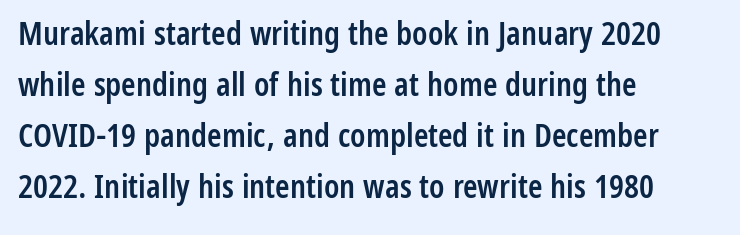
Is there any slant? The stems are plumb. As a designer I'd log this as weight 600, semibold. Notice how the passage keeps a crisp vertical edge on the left only. This rendering leaves character spacing at its baseline value. Look at the bottom of the vertical strokes: they stop flat, with no serifs. A typesetter would call this proportional, since set widths differ per character.
